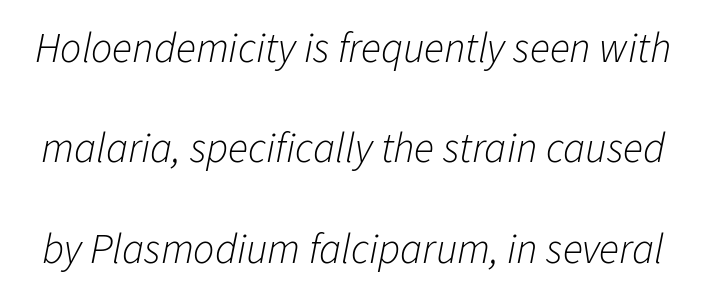
The image shows 42 px light type, italic (leaning right); set loose line spacing (2.39x), normal letter spacing, not underlined; low stroke contrast and a medium x-height.
